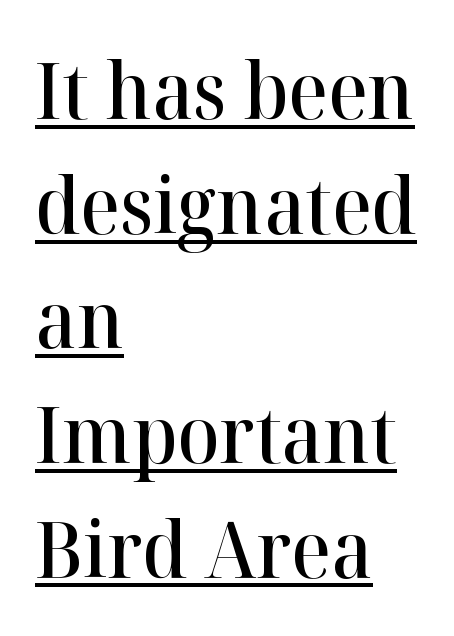
{"serif": "yes", "italic": "no", "bold": "semi", "weight": "semibold", "width": "normal", "stroke_contrast": "high", "x_height": "medium", "monospaced": "no", "underline": "yes", "align": "left", "line_spacing": "normal", "line_spacing_ratio": 1.47, "letter_spacing": "normal", "letter_spacing_em": 0.0, "glyph_px": 78}
